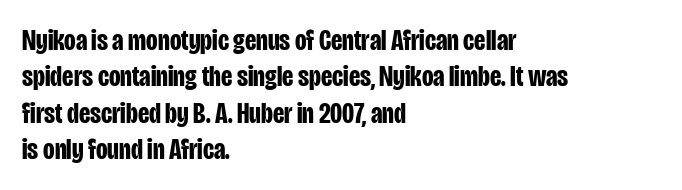
In terms of letterspacing, this is plain default setting. Note the varied advance widths — an 'i' is clearly narrower than an 'm'. In terms of posture, this sample is upright. Letters rest on an invisible, unmarked baseline. The glyphs have the mass of a bold cut. Caption: multi-line text, flush left, ragged right.
